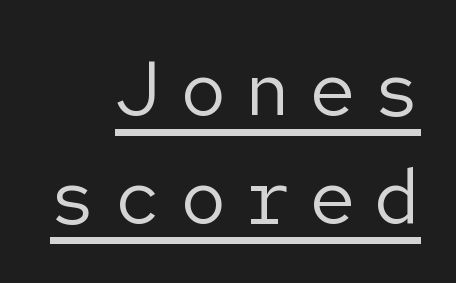
{"serif": "no", "italic": "no", "bold": "no", "weight": "regular", "width": "normal", "stroke_contrast": "low", "x_height": "medium", "underline": "yes", "align": "right", "line_spacing": "normal", "line_spacing_ratio": 1.4, "letter_spacing": "wide", "letter_spacing_em": 0.24, "glyph_px": 77}
